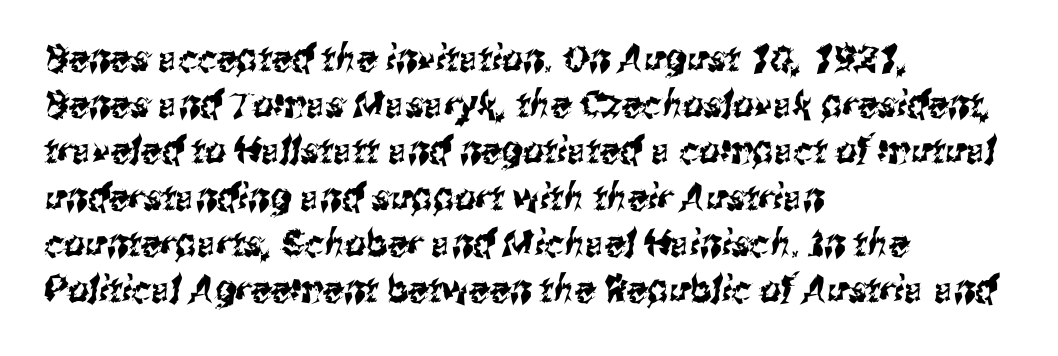
Q: Is the typeface a serif or a sans-serif typeface? A: Sans-serif.
Q: Is the text underlined? A: No.
Q: How is the paragraph aligned? A: Left-aligned.
Q: Is the spacing between letters normal or unusually wide? A: Normal.
Q: Is the spacing between lines tight, normal or loose? A: Normal.
Q: Width (condensed, normal, or wide)? A: Condensed.
Q: Stroke contrast? A: Medium.
Q: x-height? A: Medium.
Q: Monospaced? A: No.
